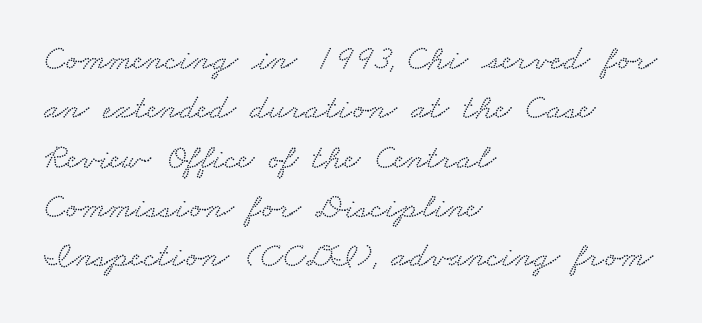
Q: Is the typeface a serif or a sans-serif typeface? A: Serif.
Q: Is the text underlined? A: No.
Q: How is the paragraph aligned? A: Left-aligned.
Q: Is the spacing between letters normal or unusually wide? A: Normal.
Q: Is the spacing between lines tight, normal or loose? A: Normal.
Q: Width (condensed, normal, or wide)? A: Wide.
Q: Stroke contrast? A: Low.
Q: x-height? A: Small.
Q: Monospaced? A: No.
